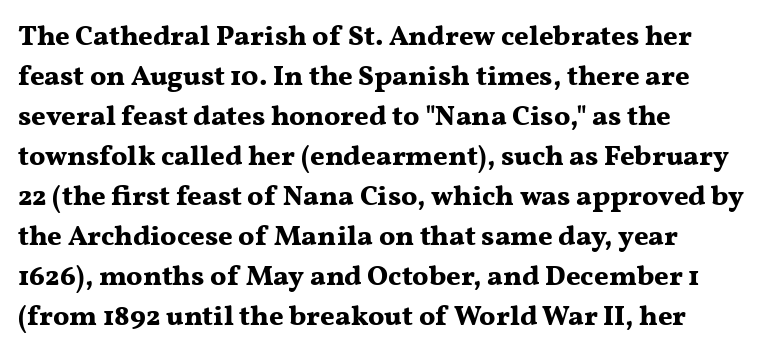
The image shows 28 px bold, wide serif type, upright; set left-aligned, normal line spacing (1.43x), normal letter spacing, not underlined; medium stroke contrast and a medium x-height.
